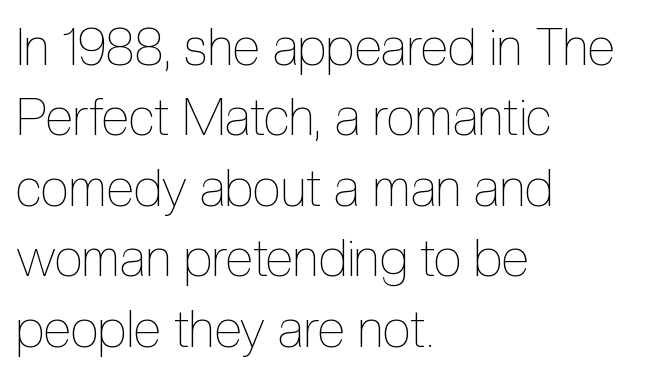
Q: Is the text bold? A: No.
Q: Is the text italic (slanted)? A: No, it is upright.
Q: Is the text underlined? A: No.
Q: How is the paragraph aligned? A: Left-aligned.
Q: Is the spacing between letters normal or unusually wide? A: Normal.
Q: Is the spacing between lines tight, normal or loose? A: Normal.
Q: Width (condensed, normal, or wide)? A: Condensed.
Q: x-height? A: Medium.
Q: Monospaced? A: No.
